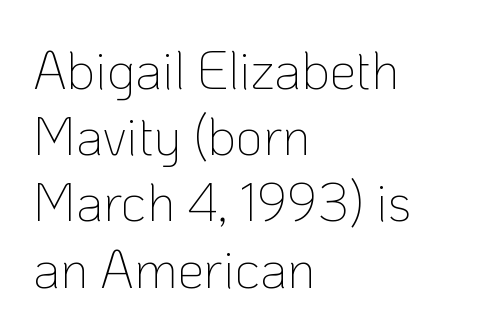
Q: Is the text bold? A: No.
Q: Is the text italic (slanted)? A: No, it is upright.
Q: Is the typeface a serif or a sans-serif typeface? A: Sans-serif.
Q: Is the text underlined? A: No.
Q: How is the paragraph aligned? A: Left-aligned.
Q: Is the spacing between letters normal or unusually wide? A: Normal.
Q: Is the spacing between lines tight, normal or loose? A: Normal.
Q: Width (condensed, normal, or wide)? A: Normal.
Q: Stroke contrast? A: Low.
Q: x-height? A: Medium.
Q: Monospaced? A: No.
